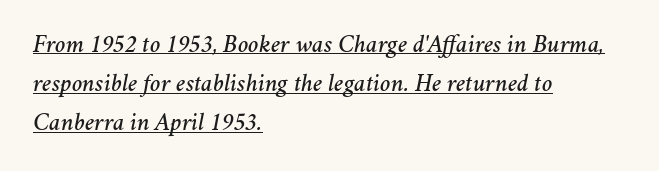
{"italic": "yes", "lean": "right", "slant_degrees": 11, "underline": "yes", "align": "left", "line_spacing": "normal", "line_spacing_ratio": 1.57, "letter_spacing": "normal", "letter_spacing_em": 0.0, "glyph_px": 25}
